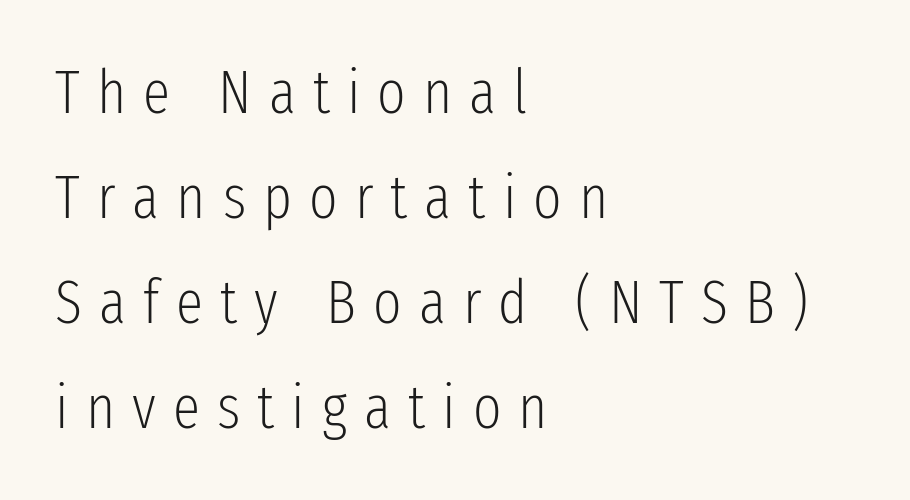
{"serif": "no", "italic": "no", "bold": "no", "weight": "light", "width": "condensed", "stroke_contrast": "low", "x_height": "medium", "monospaced": "no", "underline": "no", "align": "left", "line_spacing_ratio": 1.72, "letter_spacing": "wide", "letter_spacing_em": 0.28, "glyph_px": 61}
